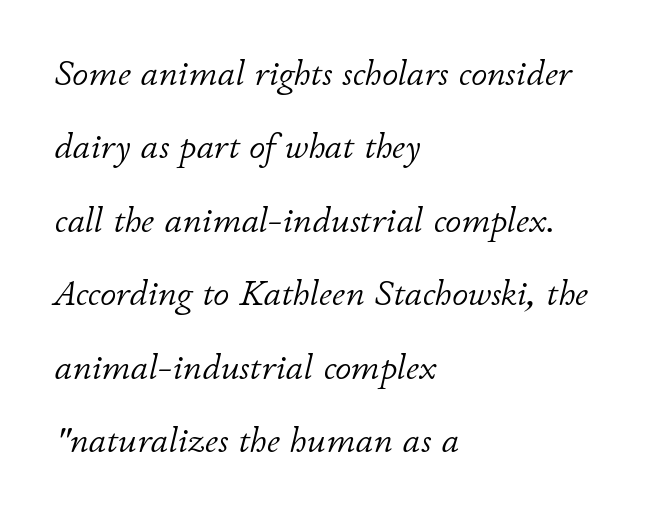
Q: Is the text bold? A: No.
Q: Is the text italic (slanted)? A: Yes, it leans right by about 11 degrees.
Q: Is the text underlined? A: No.
Q: How is the paragraph aligned? A: Left-aligned.
Q: Is the spacing between letters normal or unusually wide? A: Normal.
Q: Is the spacing between lines tight, normal or loose? A: Loose.
Q: Width (condensed, normal, or wide)? A: Normal.
Q: Stroke contrast? A: Low.
Q: x-height? A: Small.
Q: Monospaced? A: No.
